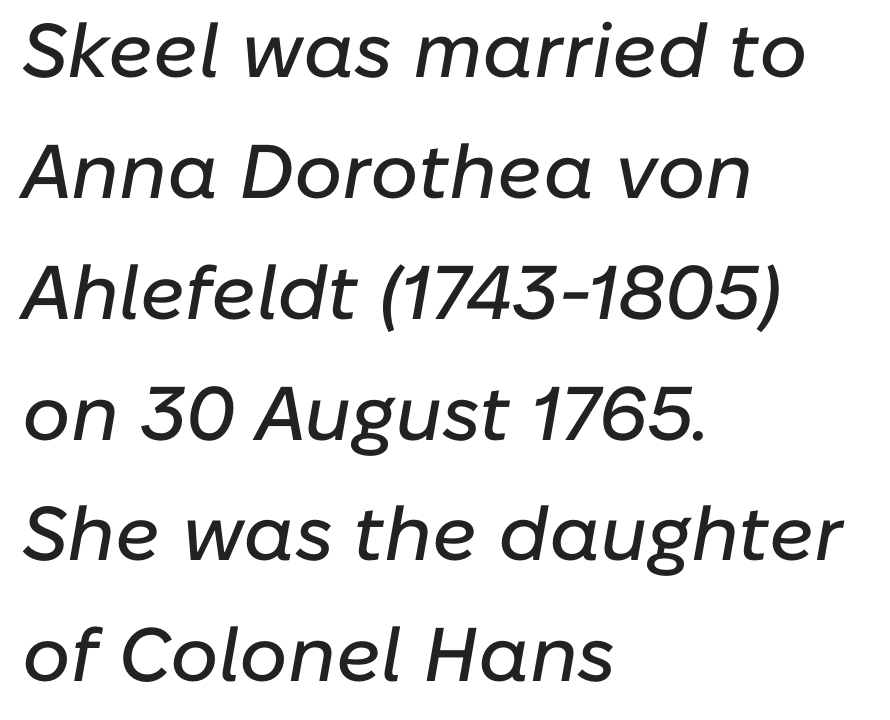
{"italic": "yes", "lean": "right", "slant_degrees": 10, "width": "normal", "stroke_contrast": "low", "x_height": "medium", "monospaced": "no", "underline": "no", "align": "left", "line_spacing": "normal", "line_spacing_ratio": 1.59, "letter_spacing": "normal", "letter_spacing_em": 0.0, "glyph_px": 76}
